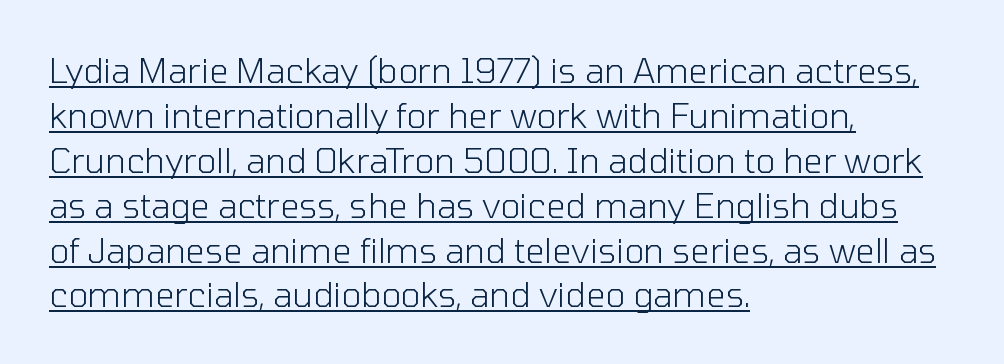
Q: Is the text bold? A: No.
Q: Is the text italic (slanted)? A: No, it is upright.
Q: Is the typeface a serif or a sans-serif typeface? A: Sans-serif.
Q: Is the text underlined? A: Yes.
Q: How is the paragraph aligned? A: Left-aligned.
Q: Is the spacing between letters normal or unusually wide? A: Normal.
Q: Is the spacing between lines tight, normal or loose? A: Normal.
Q: Width (condensed, normal, or wide)? A: Normal.
Q: Stroke contrast? A: Low.
Q: x-height? A: Medium.
Q: Monospaced? A: No.
